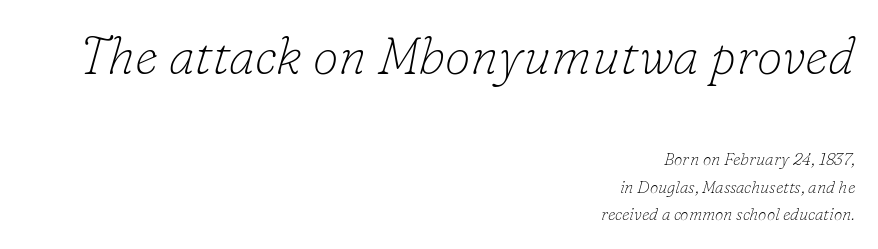
Q: Is the text bold? A: No.
Q: Is the text italic (slanted)? A: Yes, it leans right by about 16 degrees.
Q: Is the typeface a serif or a sans-serif typeface? A: Serif.
Q: Is the text underlined? A: No.
Q: How is the paragraph aligned? A: Right-aligned.
Q: Is the spacing between letters normal or unusually wide? A: Normal.
Q: Is the spacing between lines tight, normal or loose? A: Normal.
Q: Which block of text is set in a larger size, the first (top) or the second (bottom)? A: The first (top) one.
Q: Width (condensed, normal, or wide)? A: Normal.
Q: Stroke contrast? A: Low.
Q: x-height? A: Small.
Q: Monospaced? A: No.
